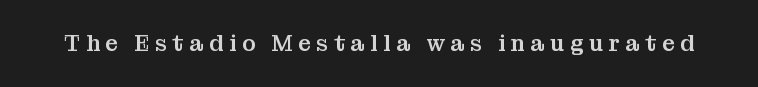
{"italic": "no", "underline": "no", "letter_spacing": "wide", "letter_spacing_em": 0.25, "glyph_px": 22}
